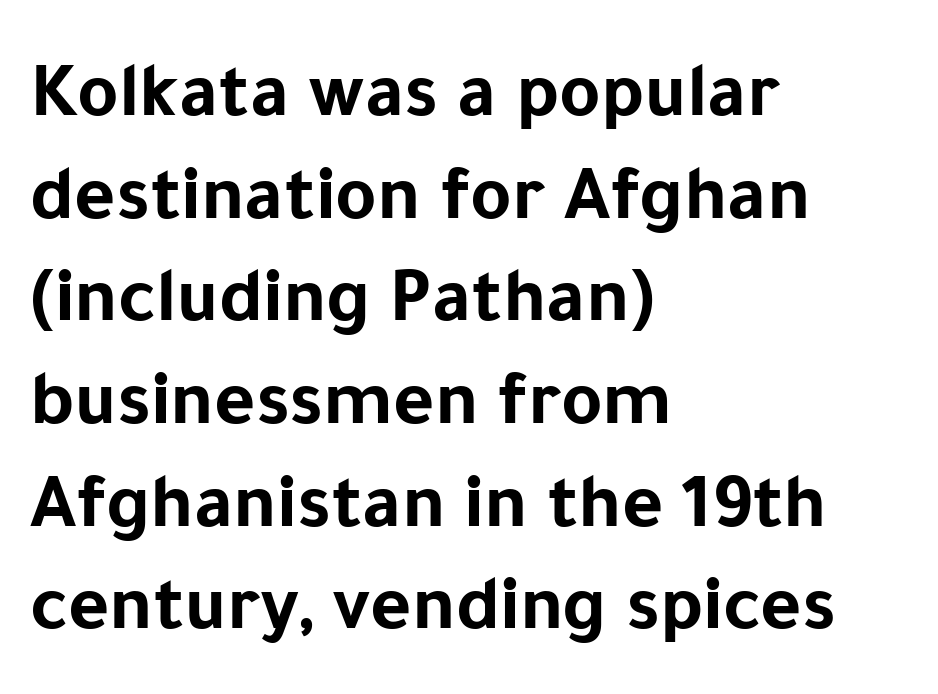
{"serif": "no", "italic": "no", "bold": "yes", "weight": "bold", "width": "normal", "stroke_contrast": "low", "x_height": "medium", "monospaced": "no", "underline": "no", "align": "left", "line_spacing": "normal", "line_spacing_ratio": 1.3, "letter_spacing": "normal", "letter_spacing_em": 0.0, "glyph_px": 79}
